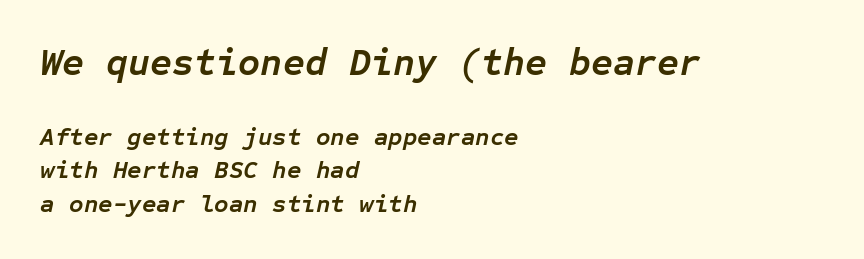
Q: Is the text bold? A: Yes.
Q: Is the text italic (slanted)? A: Yes, it leans right by about 12 degrees.
Q: Is the text underlined? A: No.
Q: How is the paragraph aligned? A: Left-aligned.
Q: Is the spacing between letters normal or unusually wide? A: Normal.
Q: Is the spacing between lines tight, normal or loose? A: Normal.
Q: Which block of text is set in a larger size, the first (top) or the second (bottom)? A: The first (top) one.
Q: Width (condensed, normal, or wide)? A: Normal.
Q: Stroke contrast? A: Low.
Q: x-height? A: Medium.
Q: Monospaced? A: Yes.
